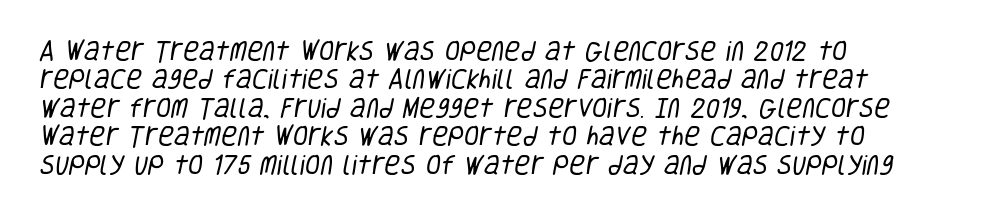
Q: Is the text bold? A: No.
Q: Is the text underlined? A: No.
Q: How is the paragraph aligned? A: Left-aligned.
Q: Is the spacing between letters normal or unusually wide? A: Normal.
Q: Is the spacing between lines tight, normal or loose? A: Normal.
